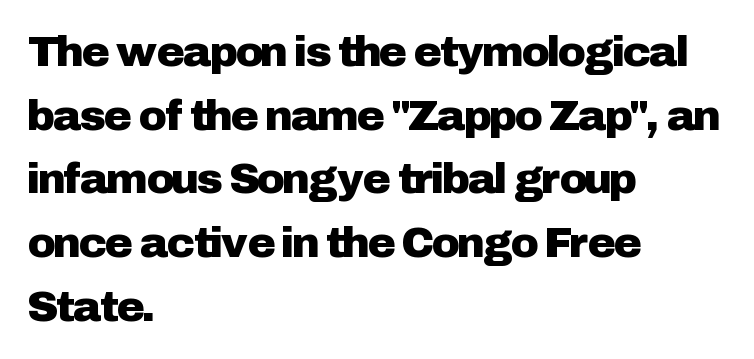
Q: Is the text italic (slanted)? A: No, it is upright.
Q: Is the typeface a serif or a sans-serif typeface? A: Sans-serif.
Q: Is the text underlined? A: No.
Q: How is the paragraph aligned? A: Left-aligned.
Q: Is the spacing between letters normal or unusually wide? A: Normal.
Q: Is the spacing between lines tight, normal or loose? A: Normal.
Q: Width (condensed, normal, or wide)? A: Normal.
Q: Stroke contrast? A: Low.
Q: x-height? A: Medium.
Q: Monospaced? A: No.
